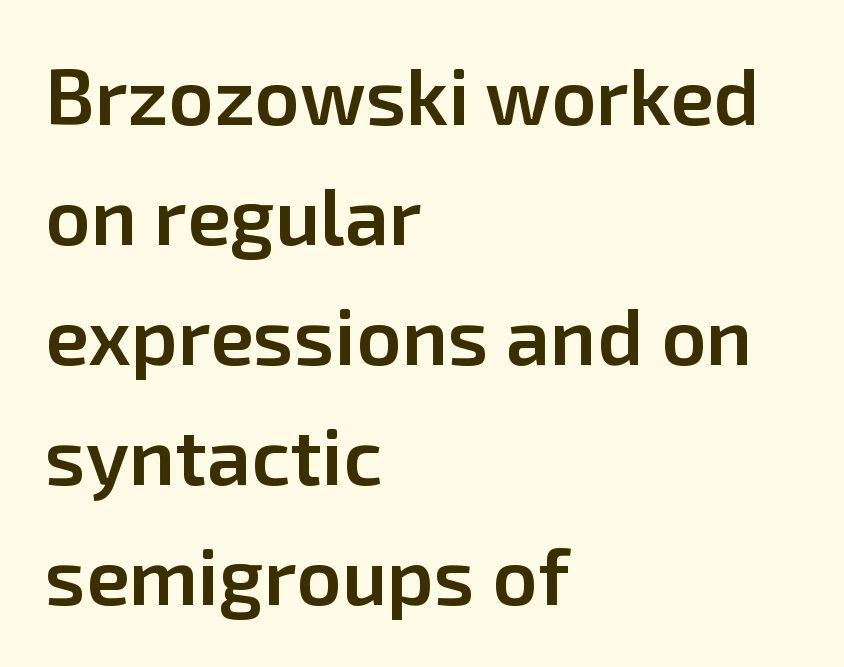
The image shows 79 px semibold sans-serif type, upright; set left-aligned, normal line spacing (1.52x), normal letter spacing, not underlined; low stroke contrast and a medium x-height.
